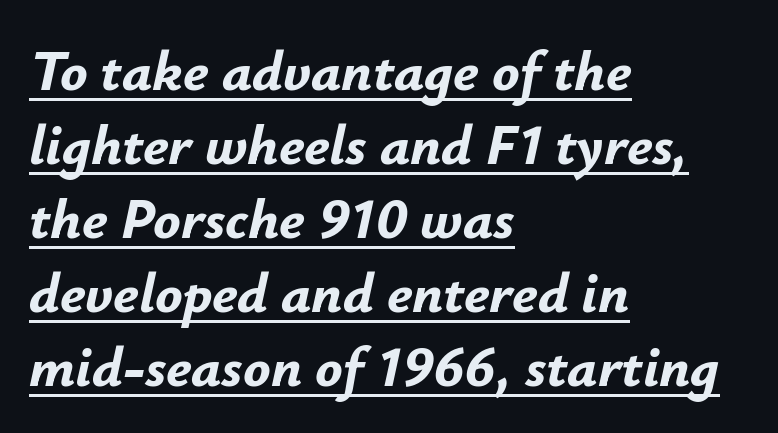
This rendering leaves character spacing at its baseline value. Yep, that's italic — everything's leaning. The rendering anchors every line to the left-hand side. On the weight axis this lands at bold, roughly 700.
